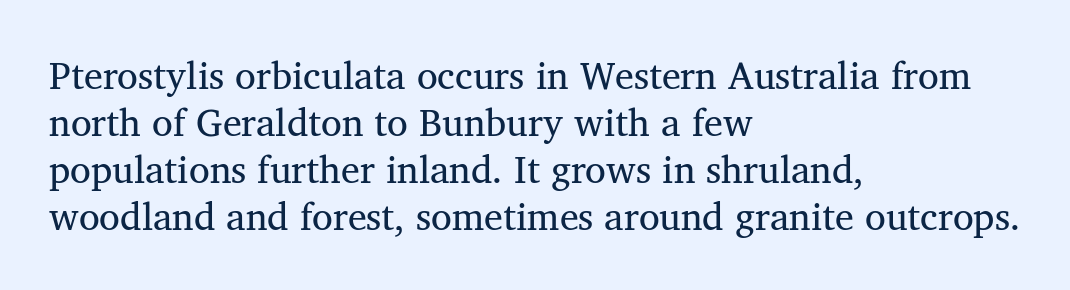
Q: Is the text bold? A: No.
Q: Is the typeface a serif or a sans-serif typeface? A: Serif.
Q: Is the text underlined? A: No.
Q: How is the paragraph aligned? A: Left-aligned.
Q: Is the spacing between letters normal or unusually wide? A: Normal.
Q: Width (condensed, normal, or wide)? A: Normal.
Q: Stroke contrast? A: Medium.
Q: x-height? A: Medium.
Q: Monospaced? A: No.
